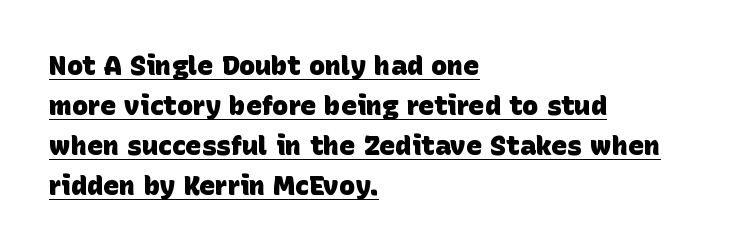
{"bold": "yes", "underline": "yes", "align": "left", "line_spacing": "normal", "line_spacing_ratio": 1.48, "letter_spacing": "normal", "letter_spacing_em": 0.0, "glyph_px": 27}
